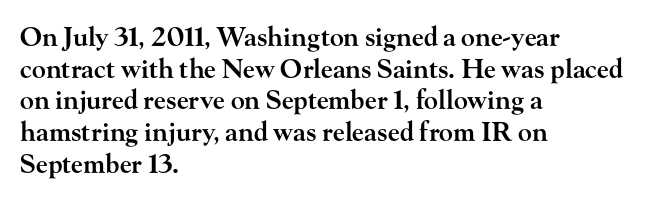
Each row of text sits above clean, open space. Typesetter's note: demi weight, one step under bold. Is the block centered? No — it sits flush against the left margin. Posture: straight, roman, zero tilt. The letterforms sit shoulder to shoulder at normal distance.
